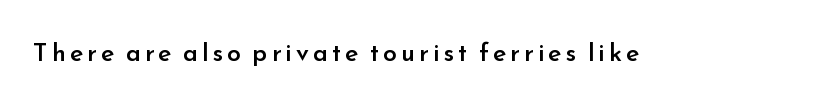
{"italic": "no", "bold": "semi", "underline": "no", "glyph_px": 25}
